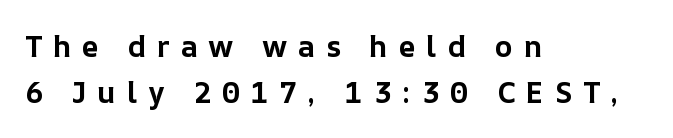
Q: Is the text bold? A: Yes.
Q: Is the text italic (slanted)? A: No, it is upright.
Q: Is the text underlined? A: No.
Q: How is the paragraph aligned? A: Left-aligned.
Q: Is the spacing between letters normal or unusually wide? A: Unusually wide.
Q: Is the spacing between lines tight, normal or loose? A: Normal.
Q: Width (condensed, normal, or wide)? A: Normal.
Q: Stroke contrast? A: Low.
Q: x-height? A: Medium.
Q: Monospaced? A: No.
